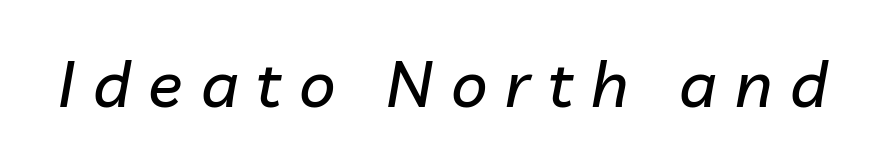
Letters rest on an invisible, unmarked baseline. Proportional: the letters do not fall into vertical columns. Students, note that the glyphs here are deliberately spaced far apart. Style check: oblique.
